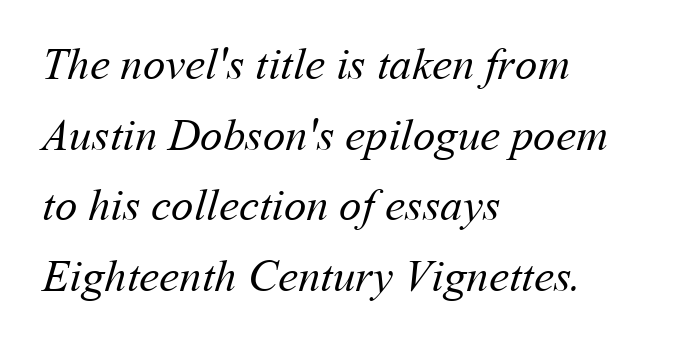
The image shows 45 px regular-weight type; set left-aligned, normal line spacing (1.57x), normal letter spacing, not underlined; medium stroke contrast and a medium x-height.
